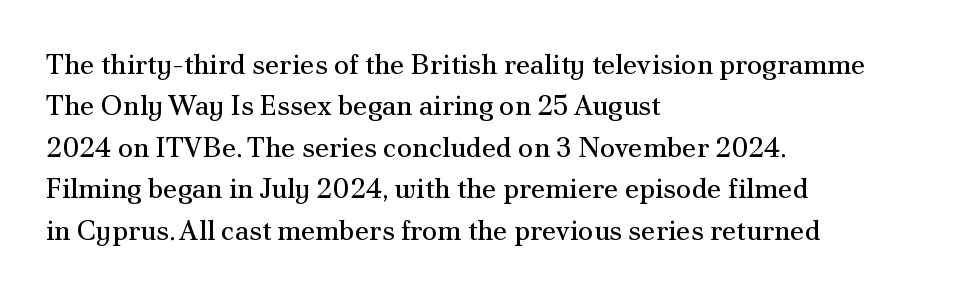
{"serif": "yes", "italic": "no", "bold": "no", "weight": "regular", "width": "normal", "stroke_contrast": "medium", "x_height": "small", "monospaced": "no", "underline": "no", "align": "left", "line_spacing": "normal", "line_spacing_ratio": 1.48, "letter_spacing": "normal", "letter_spacing_em": 0.0, "glyph_px": 28}
